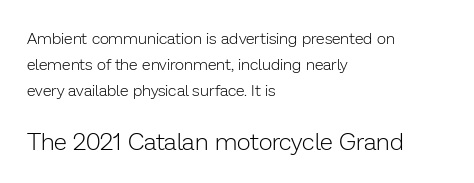
The image shows 24 px text type, upright; set left-aligned, normal line spacing (1.64x), normal letter spacing, not underlined; the second (bottom) block is 1.5x larger.
